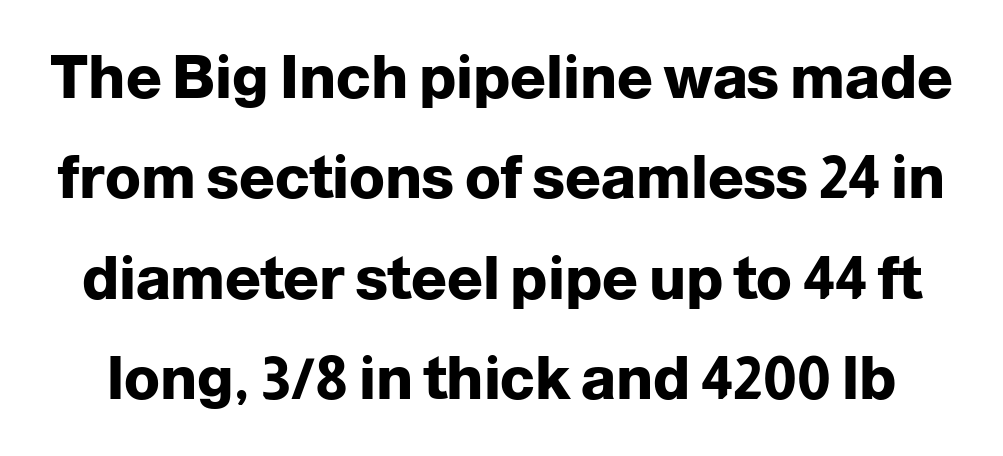
The image shows 59 px heavy sans-serif type, upright; set normal line spacing (1.7x), normal letter spacing, not underlined; low stroke contrast and a medium x-height.
